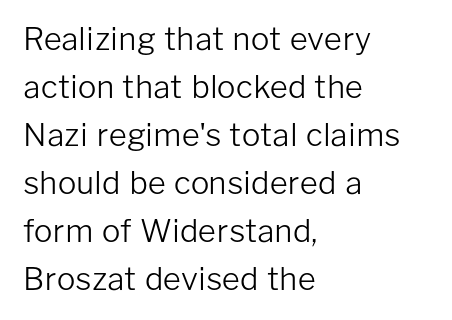
{"serif": "no", "italic": "no", "bold": "no", "weight": "light", "width": "normal", "stroke_contrast": "low", "x_height": "medium", "monospaced": "no", "underline": "no", "align": "left", "line_spacing": "normal", "line_spacing_ratio": 1.55, "letter_spacing": "normal", "letter_spacing_em": 0.0, "glyph_px": 31}
